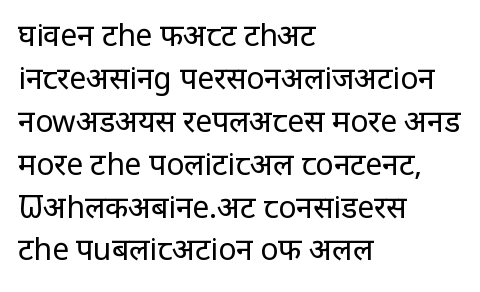
{"serif": "no", "italic": "no", "bold": "no", "weight": "regular", "width": "normal", "stroke_contrast": "low", "x_height": "large", "monospaced": "no", "underline": "no", "align": "left", "line_spacing": "normal", "line_spacing_ratio": 1.43, "letter_spacing": "normal", "letter_spacing_em": 0.0, "glyph_px": 30}
